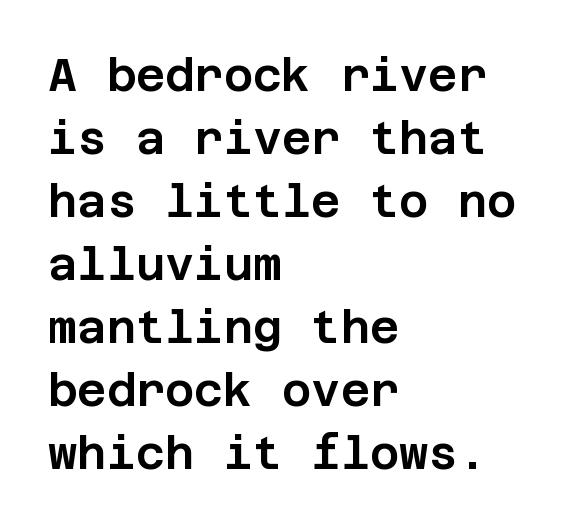
This rendering features lettering with no underline. There is no visible air inserted between adjacent glyphs. To sum up the face: it is a sans, with no serifs. Tall strokes in this sample are plumb rather than angled.
